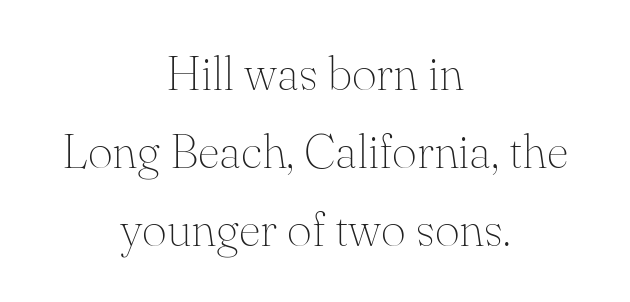
Q: Is the text bold? A: No.
Q: Is the text italic (slanted)? A: No, it is upright.
Q: Is the typeface a serif or a sans-serif typeface? A: Serif.
Q: Is the text underlined? A: No.
Q: How is the paragraph aligned? A: Centered.
Q: Is the spacing between letters normal or unusually wide? A: Normal.
Q: Is the spacing between lines tight, normal or loose? A: Normal.
Q: Width (condensed, normal, or wide)? A: Normal.
Q: Stroke contrast? A: Medium.
Q: x-height? A: Small.
Q: Monospaced? A: No.
